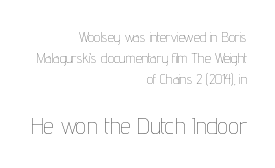
The image shows 24 px text type, upright; set right-aligned, normal line spacing (1.49x), normal letter spacing, not underlined; the second (bottom) block is 1.71x larger.
